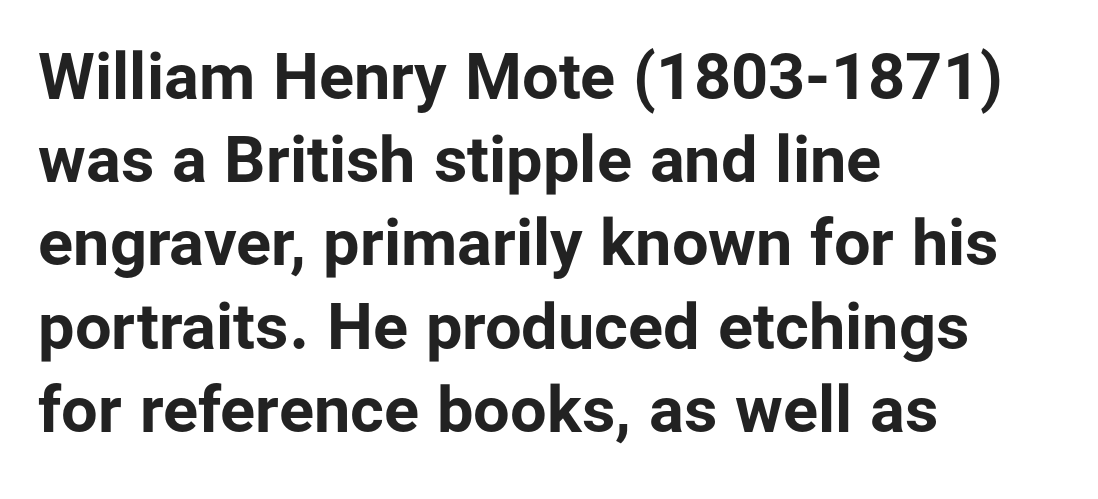
Q: Is the text bold? A: Yes.
Q: Is the text italic (slanted)? A: No, it is upright.
Q: Is the typeface a serif or a sans-serif typeface? A: Sans-serif.
Q: Is the text underlined? A: No.
Q: How is the paragraph aligned? A: Left-aligned.
Q: Is the spacing between letters normal or unusually wide? A: Normal.
Q: Is the spacing between lines tight, normal or loose? A: Normal.
Q: Width (condensed, normal, or wide)? A: Normal.
Q: Stroke contrast? A: Low.
Q: x-height? A: Medium.
Q: Monospaced? A: No.
